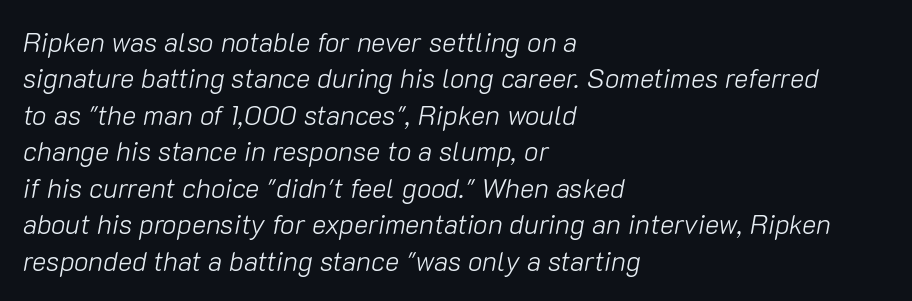
The rendering keeps characters at their native spacing. Heaviness? Minimal to ordinary, like unemphasized prose. Students, observe: this is what conventionally led text looks like. There's an unmistakable incline to the writing here. Horizontally, the lines are justified to the leading edge only. Has an underline been added? It has not.
